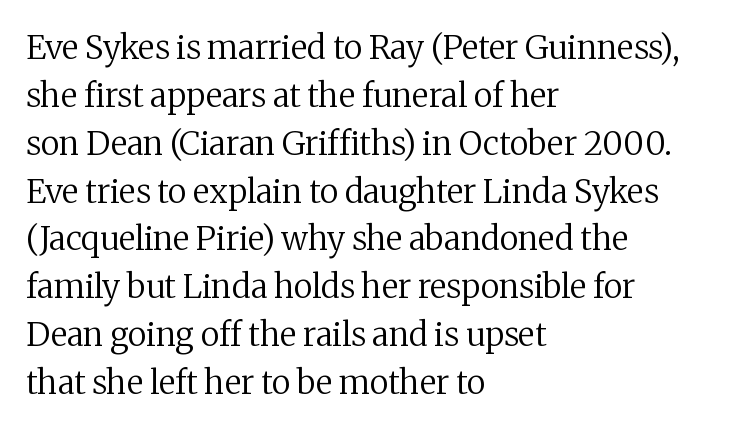
Weight: regular or lighter. You could not count columns in this text — the font is proportionally spaced. The characters display serif detailing at their extremities. Caption: standard tracking, unaltered. The glyphs are unaccompanied by any horizontal stroke below them. Is there much room between lines? A standard amount, neither cramped nor airy.
